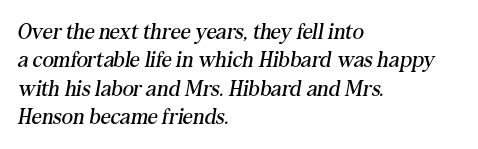
Q: Is the text bold? A: No.
Q: Is the text italic (slanted)? A: Yes, it leans right by about 10 degrees.
Q: Is the text underlined? A: No.
Q: How is the paragraph aligned? A: Left-aligned.
Q: Is the spacing between letters normal or unusually wide? A: Normal.
Q: Is the spacing between lines tight, normal or loose? A: Normal.
